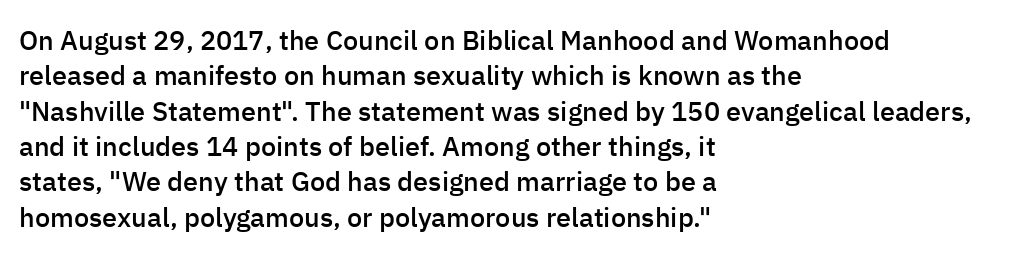
The image shows 27 px text type, upright; set left-aligned, normal line spacing (1.31x), normal letter spacing, not underlined.
